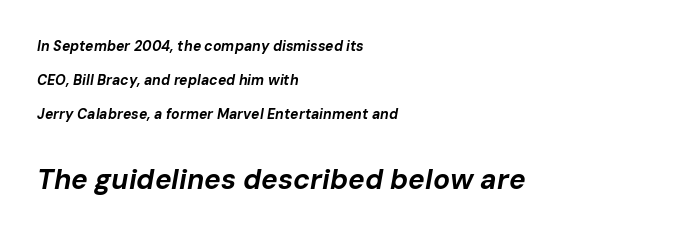
{"italic": "yes", "lean": "right", "slant_degrees": 10, "bold": "yes", "weight": "bold", "width": "normal", "stroke_contrast": "low", "x_height": "medium", "monospaced": "no", "underline": "no", "align": "left", "line_spacing": "loose", "line_spacing_ratio": 2.42, "letter_spacing": "normal", "letter_spacing_em": 0.0, "larger_block": "second", "size_ratio": 2.0, "glyph_px": 28}
